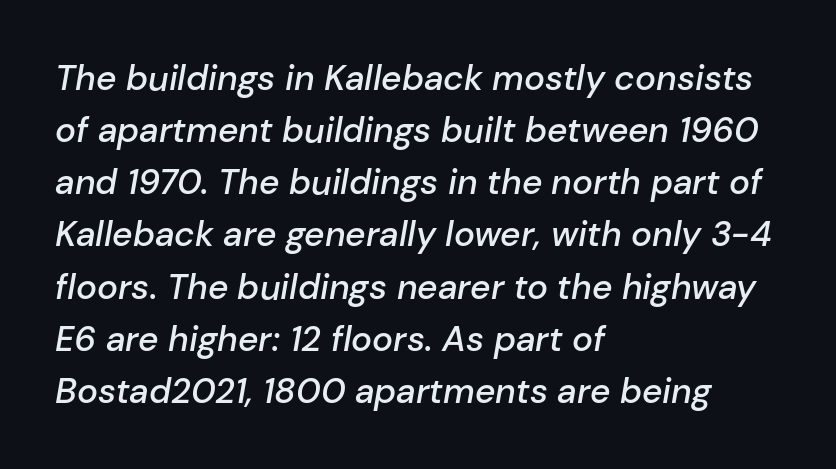
{"italic": "yes", "lean": "right", "slant_degrees": 10, "bold": "semi", "weight": "semibold", "width": "normal", "stroke_contrast": "low", "x_height": "medium", "monospaced": "no", "underline": "no", "align": "left", "line_spacing": "normal", "line_spacing_ratio": 1.49, "letter_spacing": "normal", "letter_spacing_em": 0.0, "glyph_px": 35}
